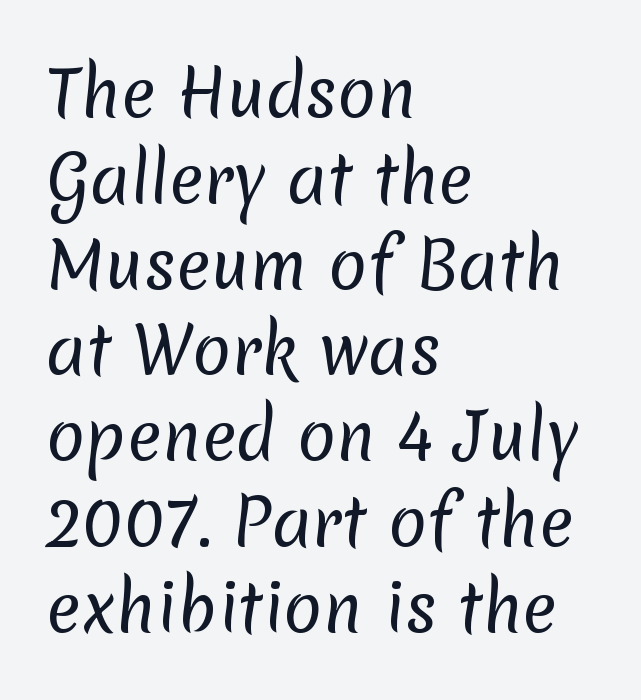
{"serif": "no", "bold": "no", "weight": "regular", "width": "normal", "stroke_contrast": "low", "x_height": "medium", "monospaced": "no", "underline": "no", "align": "left", "line_spacing": "normal", "line_spacing_ratio": 1.34, "letter_spacing": "normal", "letter_spacing_em": 0.0, "glyph_px": 64}
